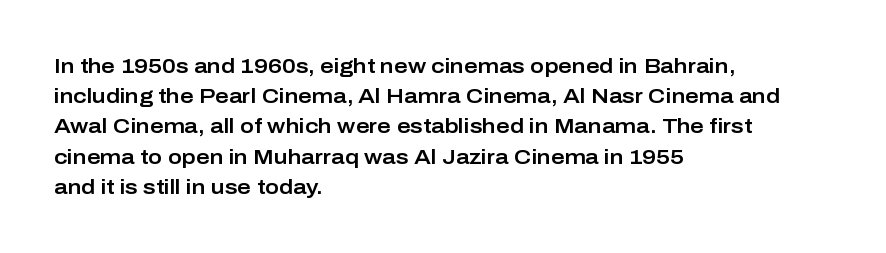
Q: Is the text italic (slanted)? A: No, it is upright.
Q: Is the text underlined? A: No.
Q: How is the paragraph aligned? A: Left-aligned.
Q: Is the spacing between letters normal or unusually wide? A: Normal.
Q: Is the spacing between lines tight, normal or loose? A: Normal.
